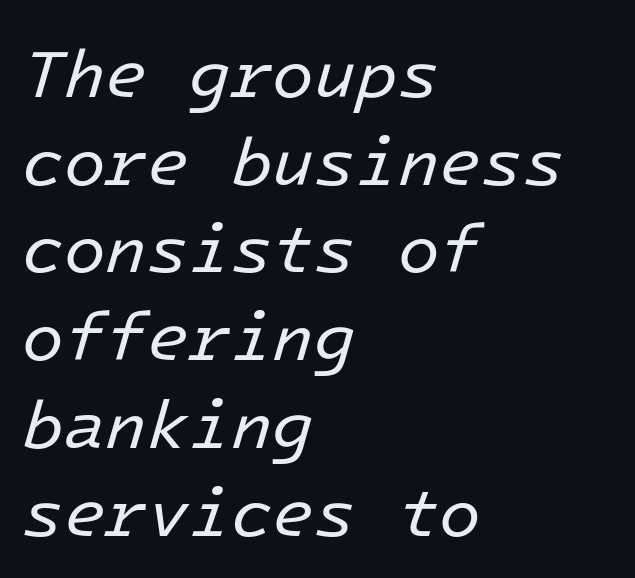
{"italic": "yes", "lean": "right", "slant_degrees": 16, "bold": "no", "weight": "regular", "width": "normal", "stroke_contrast": "low", "x_height": "medium", "underline": "no", "align": "left", "line_spacing": "normal", "line_spacing_ratio": 1.29, "letter_spacing": "normal", "letter_spacing_em": 0.0, "glyph_px": 68}
